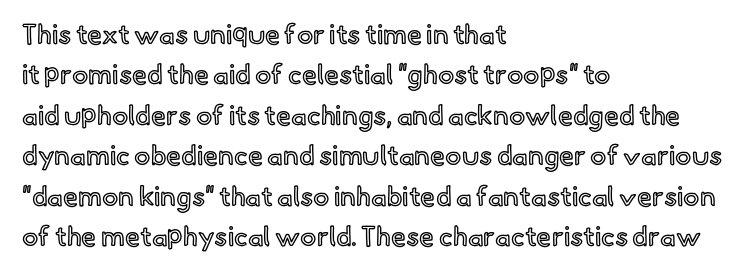
{"italic": "no", "underline": "no", "align": "left", "line_spacing": "normal", "line_spacing_ratio": 1.5, "letter_spacing": "normal", "letter_spacing_em": 0.0, "glyph_px": 27}
